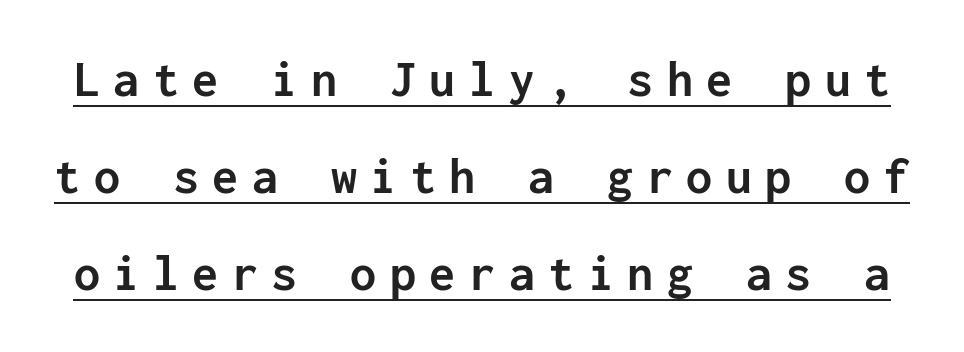
The image shows 52 px semibold sans-serif type, upright, monospaced; set line spacing 1.87x, unusually wide letter spacing (+0.26 em), underlined; low stroke contrast and a medium x-height.
